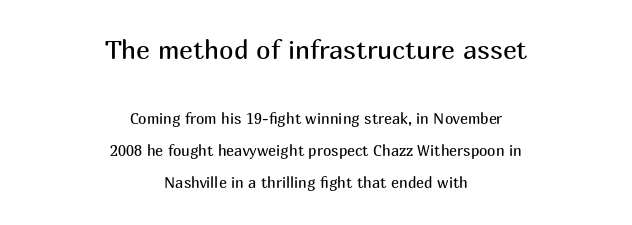
Q: Is the text bold? A: No.
Q: Is the text italic (slanted)? A: No, it is upright.
Q: Is the text underlined? A: No.
Q: How is the paragraph aligned? A: Centered.
Q: Is the spacing between letters normal or unusually wide? A: Normal.
Q: Is the spacing between lines tight, normal or loose? A: Loose.
Q: Which block of text is set in a larger size, the first (top) or the second (bottom)? A: The first (top) one.
